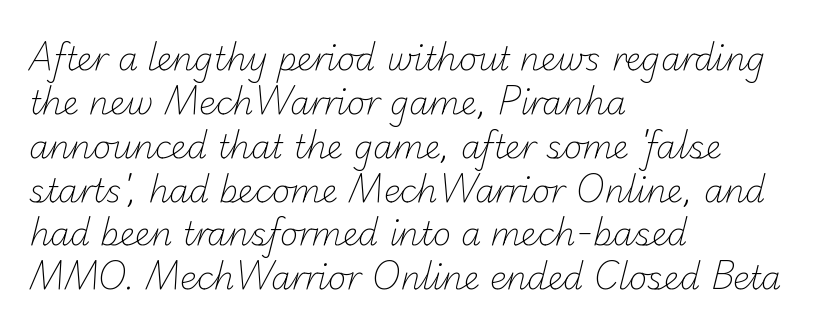
Q: Is the text bold? A: No.
Q: Is the typeface a serif or a sans-serif typeface? A: Sans-serif.
Q: Is the text underlined? A: No.
Q: How is the paragraph aligned? A: Left-aligned.
Q: Is the spacing between letters normal or unusually wide? A: Normal.
Q: Is the spacing between lines tight, normal or loose? A: Normal.
Q: Width (condensed, normal, or wide)? A: Normal.
Q: Stroke contrast? A: Low.
Q: x-height? A: Small.
Q: Monospaced? A: No.
